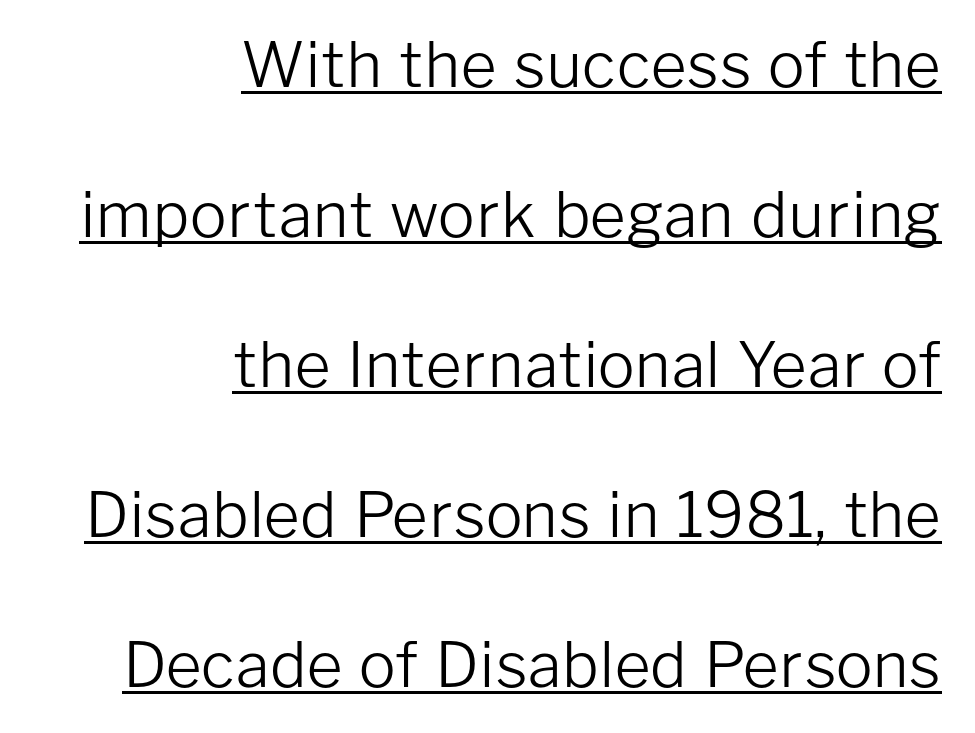
{"serif": "no", "italic": "no", "bold": "no", "weight": "light", "width": "normal", "stroke_contrast": "low", "x_height": "medium", "monospaced": "no", "underline": "yes", "align": "right", "line_spacing": "loose", "line_spacing_ratio": 2.42, "letter_spacing": "normal", "letter_spacing_em": 0.0, "glyph_px": 62}
